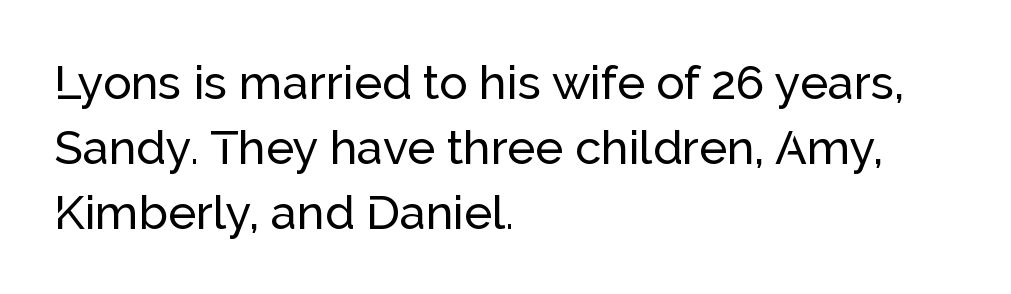
The image shows 47 px sans-serif type, upright; set left-aligned, normal line spacing (1.38x), normal letter spacing, not underlined; low stroke contrast and a medium x-height.
